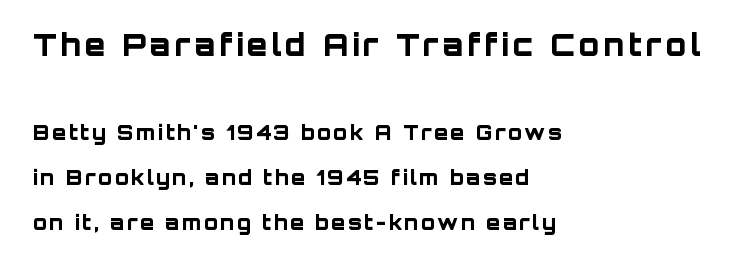
Q: Is the text bold? A: Yes.
Q: Is the text italic (slanted)? A: No, it is upright.
Q: Is the typeface a serif or a sans-serif typeface? A: Sans-serif.
Q: Is the text underlined? A: No.
Q: How is the paragraph aligned? A: Left-aligned.
Q: Is the spacing between lines tight, normal or loose? A: Loose.
Q: Which block of text is set in a larger size, the first (top) or the second (bottom)? A: The first (top) one.
Q: Width (condensed, normal, or wide)? A: Normal.
Q: Stroke contrast? A: Low.
Q: x-height? A: Large.
Q: Monospaced? A: No.
